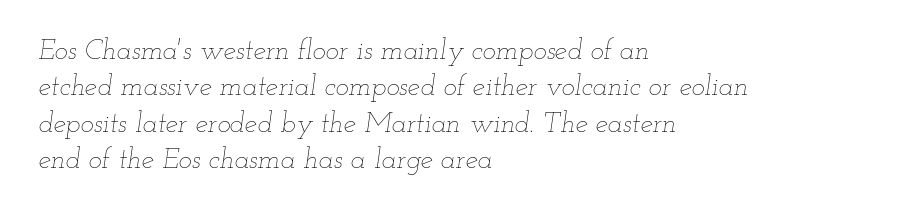
Does the copy run flush right? No — it runs flush left. Each letter keeps its own natural width here, so spacing adapts to shape. You can tell it's italic because the verticals aren't actually vertical. Quick note: underline off. Short note: letters normally spaced. Honestly, the row spacing looks completely unremarkable.
